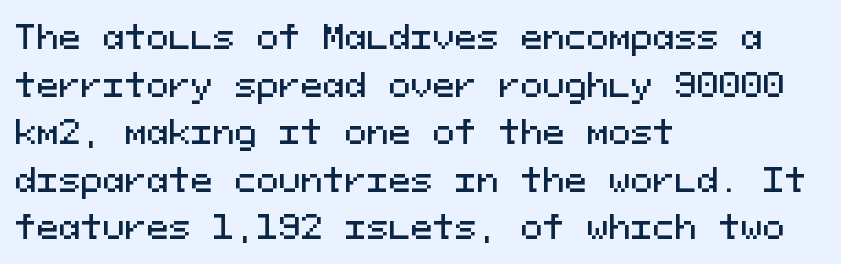
{"serif": "no", "italic": "no", "width": "normal", "stroke_contrast": "medium", "x_height": "medium", "monospaced": "yes", "underline": "no", "align": "left", "line_spacing": "normal", "line_spacing_ratio": 1.44, "letter_spacing": "normal", "letter_spacing_em": 0.0, "glyph_px": 33}
